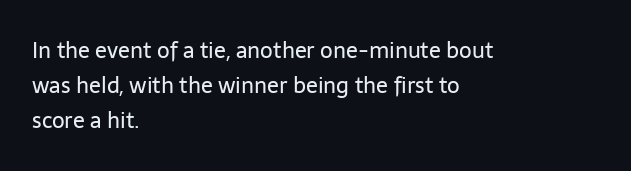
The image shows 22 px text type, upright; set left-aligned, normal line spacing (1.58x), normal letter spacing, not underlined.
